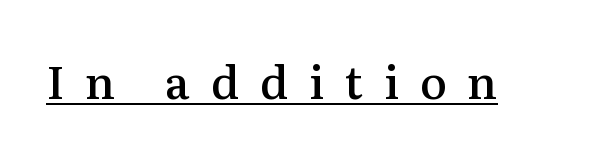
Q: Is the text bold? A: Semi-bold.
Q: Is the text italic (slanted)? A: No, it is upright.
Q: Is the typeface a serif or a sans-serif typeface? A: Serif.
Q: Is the text underlined? A: Yes.
Q: Is the spacing between letters normal or unusually wide? A: Unusually wide.
Q: Width (condensed, normal, or wide)? A: Normal.
Q: Stroke contrast? A: Medium.
Q: x-height? A: Medium.
Q: Monospaced? A: No.
